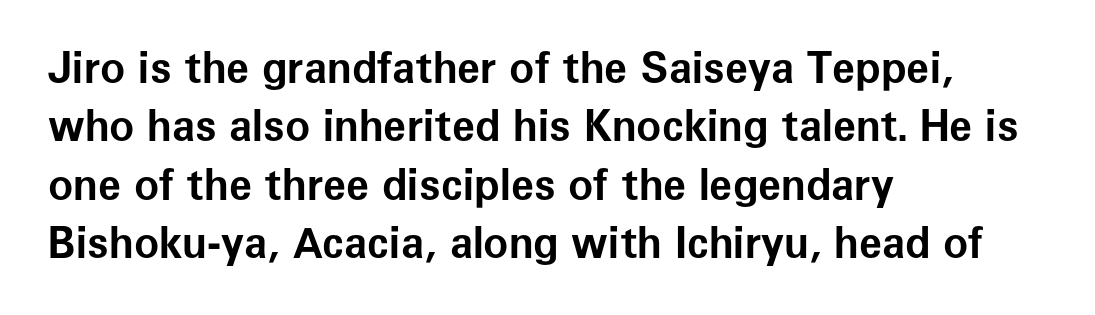
Q: Is the text bold? A: Yes.
Q: Is the text italic (slanted)? A: No, it is upright.
Q: Is the typeface a serif or a sans-serif typeface? A: Sans-serif.
Q: Is the text underlined? A: No.
Q: How is the paragraph aligned? A: Left-aligned.
Q: Is the spacing between letters normal or unusually wide? A: Normal.
Q: Is the spacing between lines tight, normal or loose? A: Normal.
Q: Width (condensed, normal, or wide)? A: Normal.
Q: Stroke contrast? A: Low.
Q: x-height? A: Medium.
Q: Monospaced? A: No.
